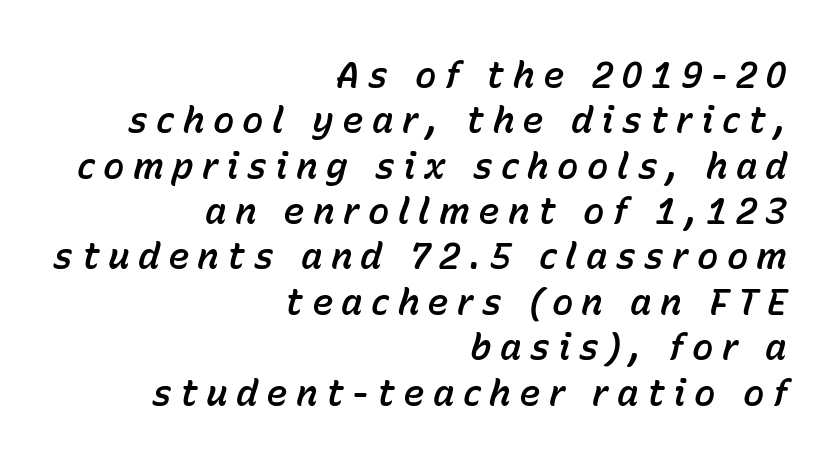
The image shows 36 px text type, italic (leaning right); set right-aligned, normal line spacing (1.26x), unusually wide letter spacing (+0.23 em), not underlined; low stroke contrast and a medium x-height.
